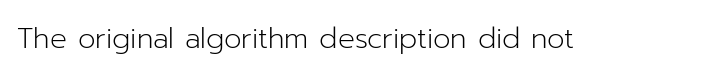
Q: Is the text bold? A: No.
Q: Is the text italic (slanted)? A: No, it is upright.
Q: Is the typeface a serif or a sans-serif typeface? A: Sans-serif.
Q: Is the text underlined? A: No.
Q: Is the spacing between letters normal or unusually wide? A: Normal.
Q: Width (condensed, normal, or wide)? A: Normal.
Q: Stroke contrast? A: Low.
Q: x-height? A: Medium.
Q: Monospaced? A: No.
